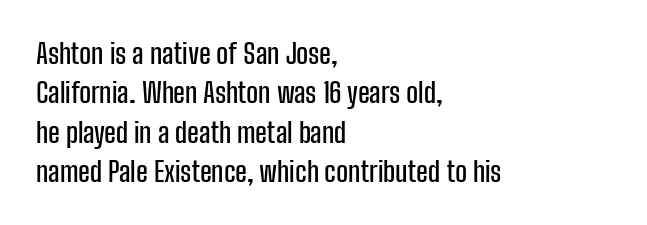
{"serif": "no", "italic": "no", "width": "condensed", "stroke_contrast": "low", "x_height": "medium", "monospaced": "no", "underline": "no", "align": "left", "line_spacing": "normal", "line_spacing_ratio": 1.41, "letter_spacing": "normal", "letter_spacing_em": 0.0, "glyph_px": 28}
